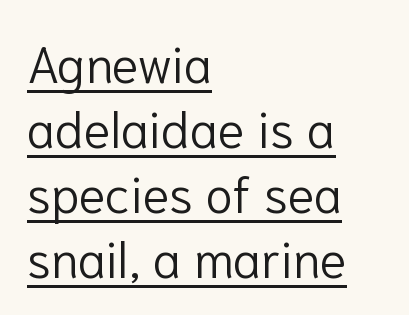
The image shows 50 px light sans-serif type, upright; set left-aligned, normal line spacing (1.3x), normal letter spacing, underlined; low stroke contrast and a medium x-height.
